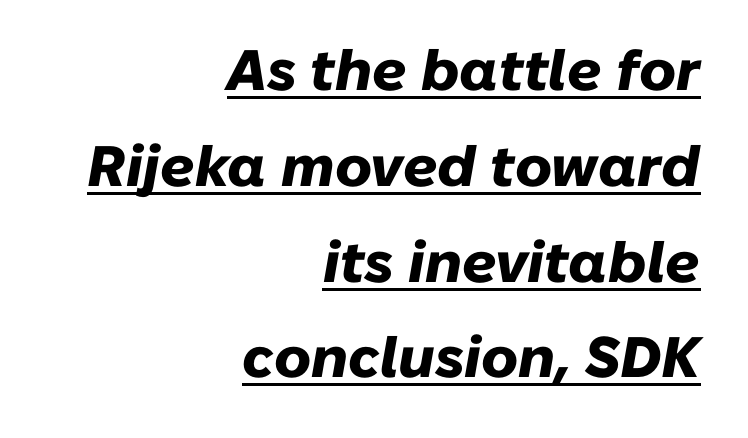
You could not count columns in this text — the font is proportionally spaced. The vertical gap from one line to the next is medium. Strokes here are thick enough to call this a true bold. Italic: yes, the glyphs are oblique. Line ends are locked; line starts wander.
